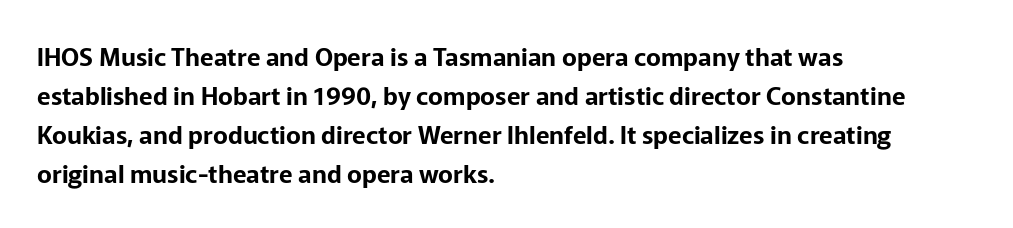
{"italic": "no", "underline": "no", "align": "left", "line_spacing": "normal", "line_spacing_ratio": 1.56, "letter_spacing": "normal", "letter_spacing_em": 0.0, "glyph_px": 25}
